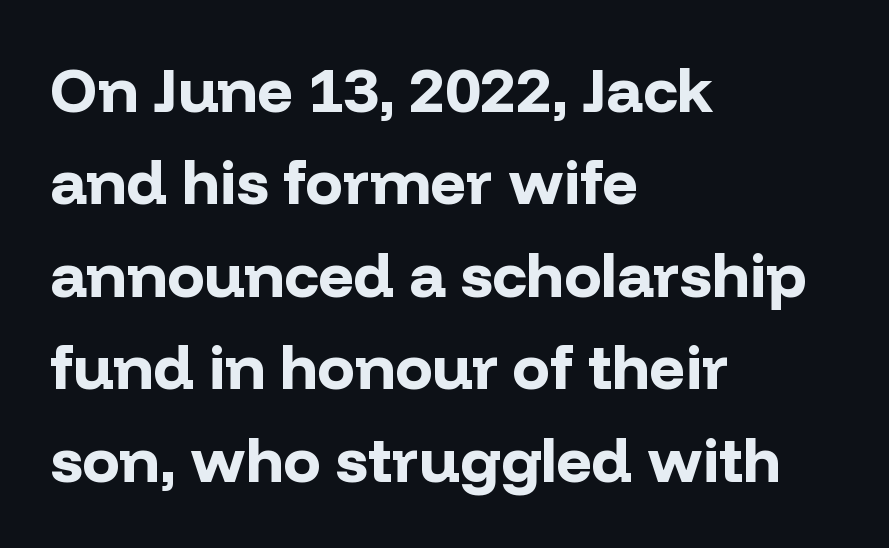
{"serif": "no", "italic": "no", "bold": "yes", "weight": "bold", "width": "normal", "stroke_contrast": "low", "x_height": "medium", "monospaced": "no", "underline": "no", "align": "left", "line_spacing": "normal", "line_spacing_ratio": 1.49, "letter_spacing": "normal", "letter_spacing_em": 0.0, "glyph_px": 62}
